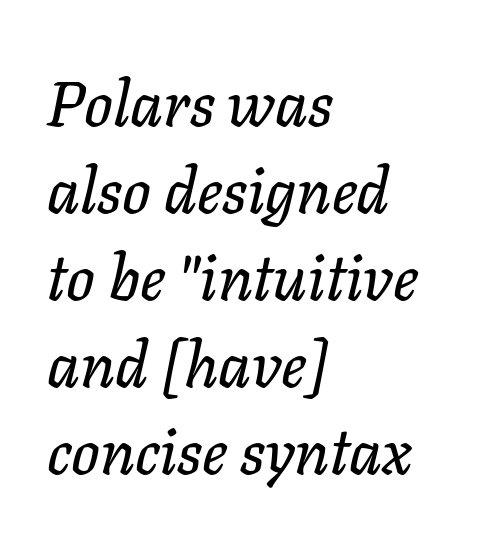
{"italic": "yes", "lean": "right", "slant_degrees": 11, "width": "normal", "stroke_contrast": "low", "x_height": "medium", "monospaced": "no", "underline": "no", "align": "left", "line_spacing": "normal", "line_spacing_ratio": 1.38, "letter_spacing": "normal", "letter_spacing_em": 0.0, "glyph_px": 63}
